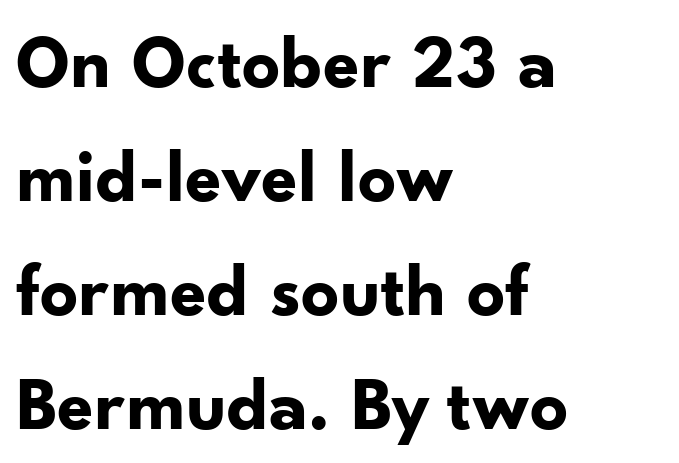
{"serif": "no", "italic": "no", "bold": "yes", "weight": "bold", "width": "normal", "stroke_contrast": "low", "x_height": "small", "monospaced": "no", "underline": "no", "align": "left", "line_spacing": "normal", "line_spacing_ratio": 1.52, "letter_spacing": "normal", "letter_spacing_em": 0.0, "glyph_px": 75}
